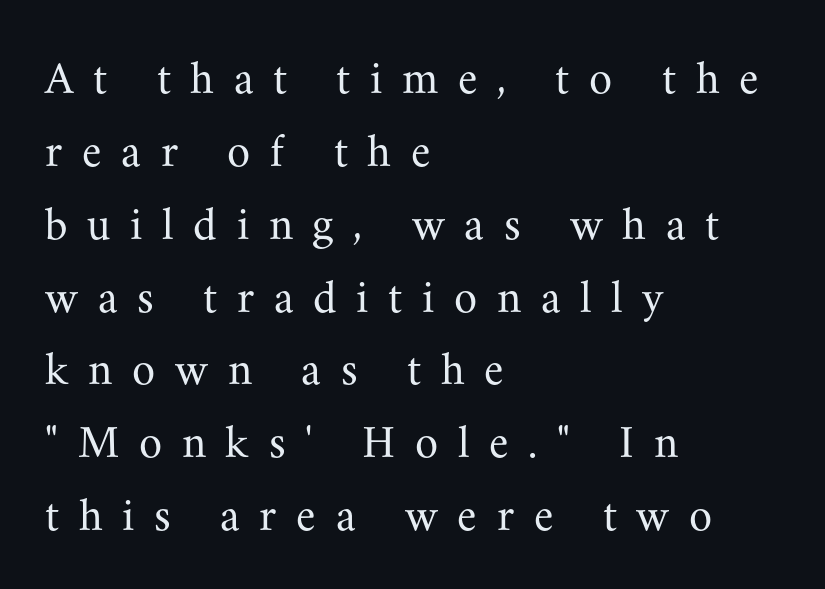
Q: Is the text bold? A: No.
Q: Is the text italic (slanted)? A: No, it is upright.
Q: Is the typeface a serif or a sans-serif typeface? A: Serif.
Q: Is the text underlined? A: No.
Q: How is the paragraph aligned? A: Left-aligned.
Q: Is the spacing between letters normal or unusually wide? A: Unusually wide.
Q: Is the spacing between lines tight, normal or loose? A: Normal.
Q: Width (condensed, normal, or wide)? A: Normal.
Q: Stroke contrast? A: Medium.
Q: x-height? A: Small.
Q: Monospaced? A: No.
